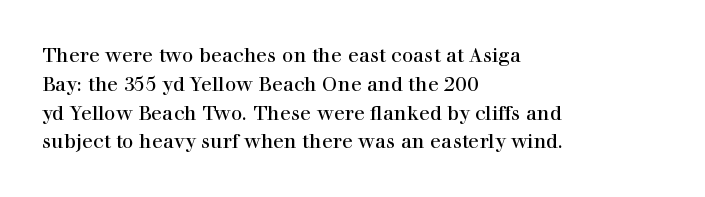
{"italic": "no", "bold": "no", "underline": "no", "align": "left", "line_spacing": "normal", "line_spacing_ratio": 1.44, "letter_spacing": "normal", "letter_spacing_em": 0.0, "glyph_px": 20}
